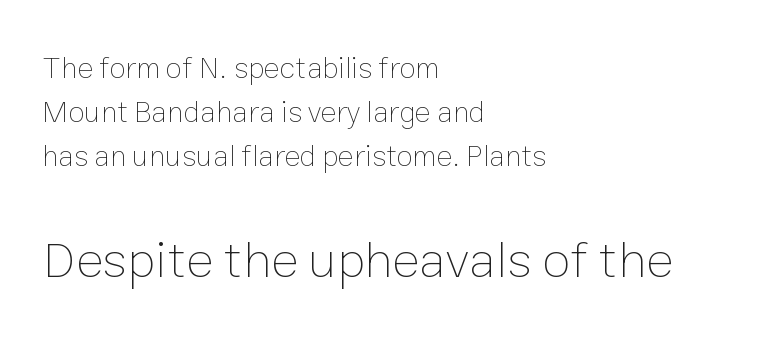
Honestly, the letter spacing is just normal — you wouldn't notice it. The lines in this sample share a left origin and differ only in where they stop. Each letter keeps its own natural width here, so spacing adapts to shape. Style check: upright. Summary of weight: not heavy and not bold. If you squint, the bottom block still reads clearly — it's the larger of the two.
